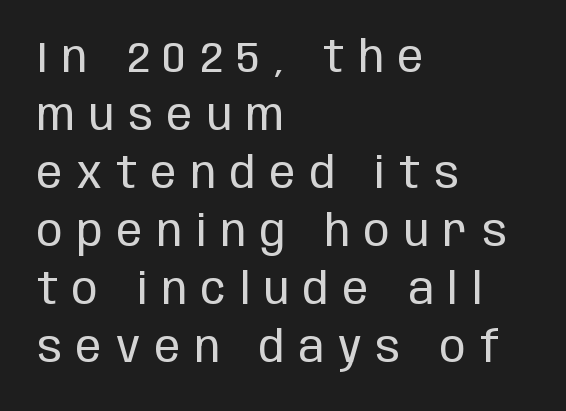
{"serif": "no", "italic": "no", "bold": "no", "weight": "regular", "width": "condensed", "stroke_contrast": "low", "x_height": "large", "monospaced": "no", "underline": "no", "align": "left", "line_spacing": "normal", "line_spacing_ratio": 1.35, "letter_spacing": "wide", "letter_spacing_em": 0.33, "glyph_px": 43}
